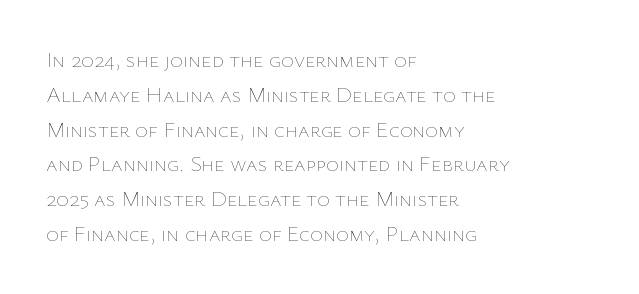
The image shows 22 px text type, upright; set left-aligned, normal line spacing (1.58x), normal letter spacing, not underlined.
